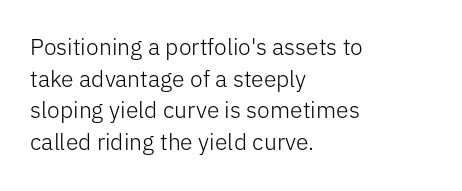
The strokes are not fattened; the text isn't bold. Beneath every word, the page is bare. Every row of glyphs begins at an identical x-position on the left. In terms of posture, this sample is upright.
